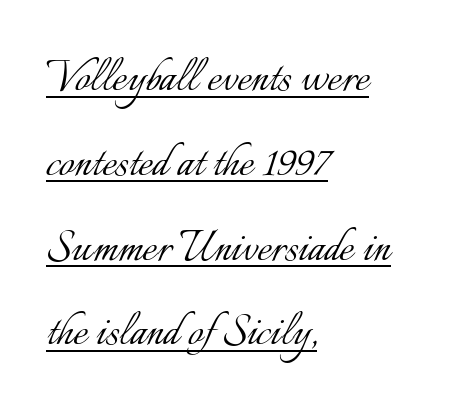
The image shows 54 px light type; set left-aligned, normal line spacing (1.57x), normal letter spacing, underlined; low stroke contrast and a small x-height.
